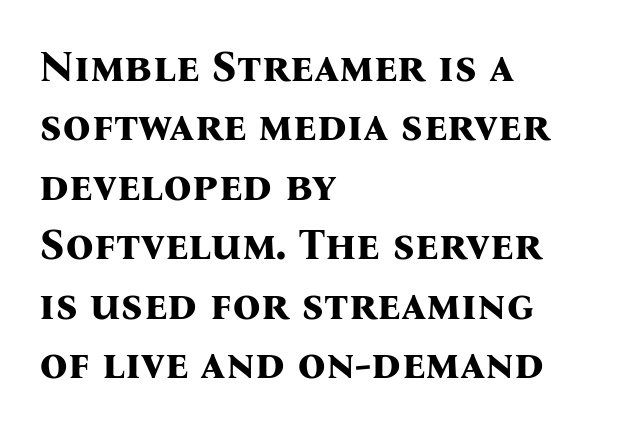
Q: Is the text bold? A: Yes.
Q: Is the text italic (slanted)? A: No, it is upright.
Q: Is the typeface a serif or a sans-serif typeface? A: Serif.
Q: Is the text underlined? A: No.
Q: How is the paragraph aligned? A: Left-aligned.
Q: Is the spacing between letters normal or unusually wide? A: Normal.
Q: Is the spacing between lines tight, normal or loose? A: Normal.
Q: Width (condensed, normal, or wide)? A: Normal.
Q: Stroke contrast? A: Medium.
Q: x-height? A: Medium.
Q: Monospaced? A: No.
